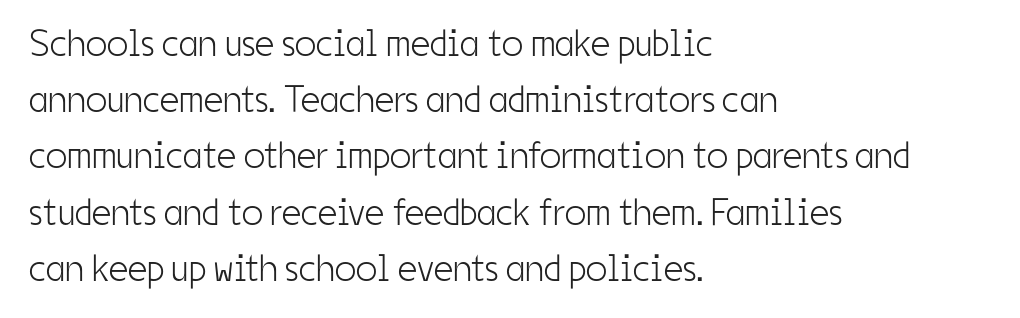
The image shows 38 px light, condensed sans-serif type, upright; set left-aligned, normal line spacing (1.48x), normal letter spacing, not underlined; low stroke contrast and a medium x-height.
